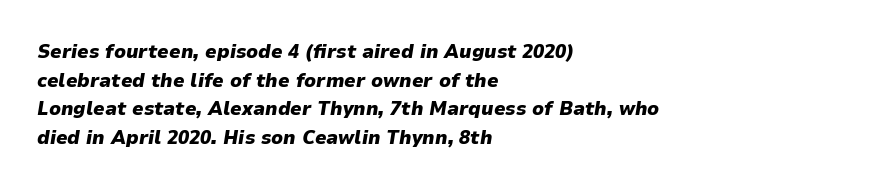
Interline gaps are of average width in this sample. Quick note: italic. In CSS terms this would be text-align: left. The baseline area is clear.
